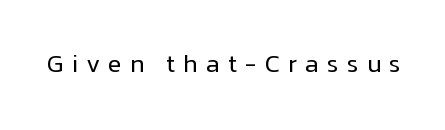
{"italic": "no", "bold": "no", "underline": "no", "letter_spacing": "wide", "letter_spacing_em": 0.32, "glyph_px": 25}
